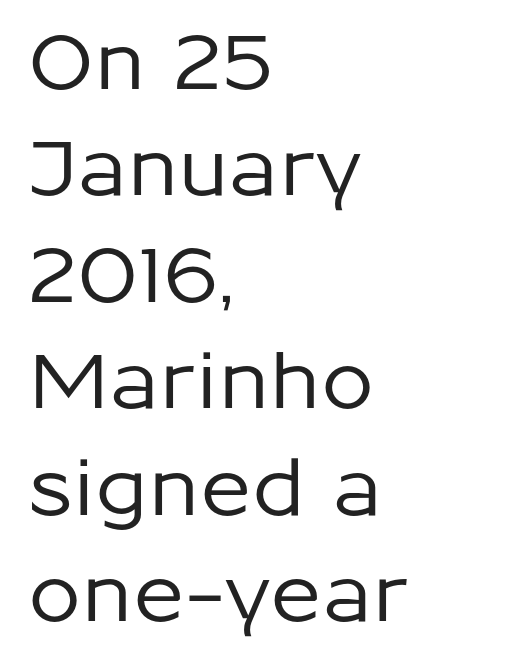
Q: Is the text italic (slanted)? A: No, it is upright.
Q: Is the typeface a serif or a sans-serif typeface? A: Sans-serif.
Q: Is the text underlined? A: No.
Q: How is the paragraph aligned? A: Left-aligned.
Q: Is the spacing between letters normal or unusually wide? A: Normal.
Q: Is the spacing between lines tight, normal or loose? A: Normal.
Q: Width (condensed, normal, or wide)? A: Normal.
Q: Stroke contrast? A: Low.
Q: x-height? A: Medium.
Q: Monospaced? A: No.
